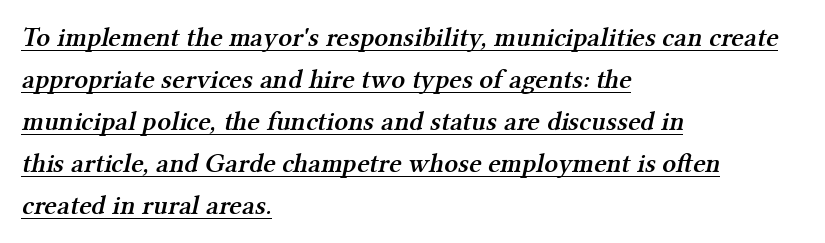
Q: Is the text bold? A: Semi-bold.
Q: Is the text underlined? A: Yes.
Q: How is the paragraph aligned? A: Left-aligned.
Q: Is the spacing between letters normal or unusually wide? A: Normal.
Q: Is the spacing between lines tight, normal or loose? A: Normal.
